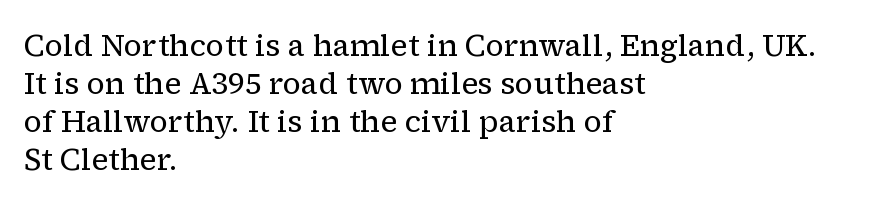
Q: Is the text bold? A: No.
Q: Is the text italic (slanted)? A: No, it is upright.
Q: Is the typeface a serif or a sans-serif typeface? A: Serif.
Q: Is the text underlined? A: No.
Q: How is the paragraph aligned? A: Left-aligned.
Q: Is the spacing between letters normal or unusually wide? A: Normal.
Q: Is the spacing between lines tight, normal or loose? A: Normal.
Q: Width (condensed, normal, or wide)? A: Normal.
Q: Stroke contrast? A: Low.
Q: x-height? A: Medium.
Q: Monospaced? A: No.
